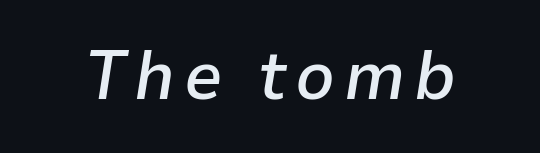
Q: Is the text bold? A: Semi-bold.
Q: Is the text italic (slanted)? A: Yes, it leans right by about 9 degrees.
Q: Is the text underlined? A: No.
Q: Width (condensed, normal, or wide)? A: Normal.
Q: Stroke contrast? A: Low.
Q: x-height? A: Medium.
Q: Monospaced? A: No.
